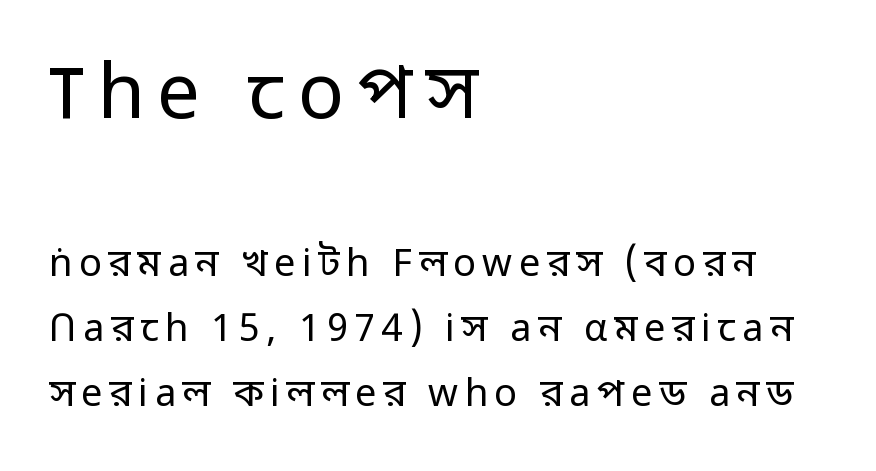
{"serif": "no", "italic": "no", "bold": "no", "weight": "regular", "width": "normal", "stroke_contrast": "low", "x_height": "medium", "monospaced": "no", "underline": "no", "align": "left", "line_spacing": "normal", "line_spacing_ratio": 1.7, "larger_block": "first", "size_ratio": 2.03, "glyph_px": 77}
